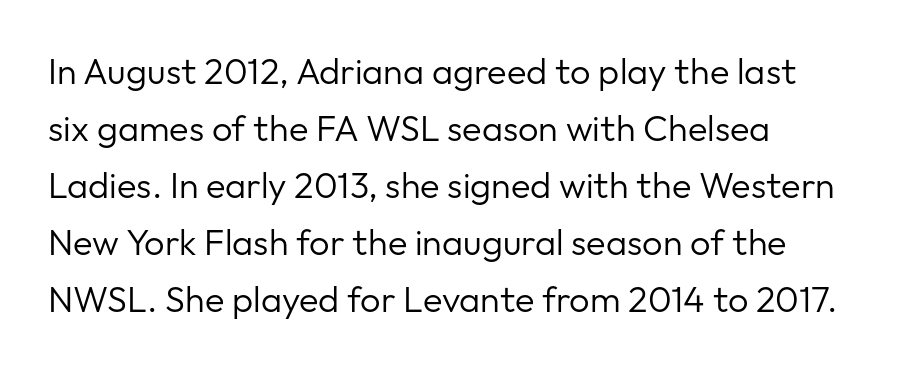
Look at the bottom of the vertical strokes: they stop flat, with no serifs. The passage shown stacks its lines at a standard gap. The compositor pushed each line to the left boundary. Unbolded letterforms with no extra heft. Tracking value appears to be zero — textbook default spacing.
